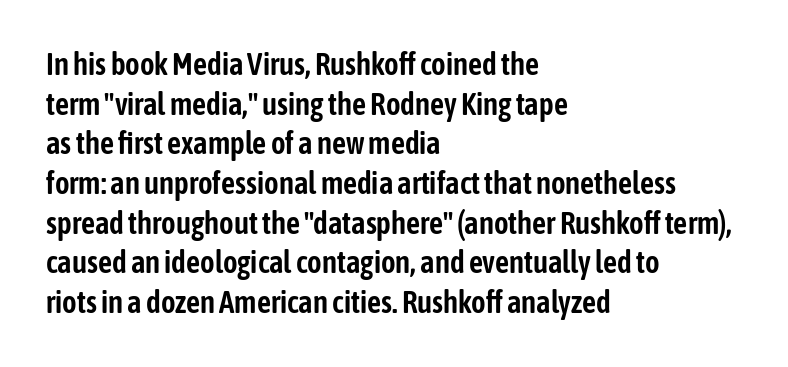
A typesetter would call this leading conventional body-copy spacing. This rendering features lettering with no underline. The face used here is proportionally spaced, like ordinary book or web type. The font family rendered here belongs to the sans-serif group. The rag falls on the right side of this text block. Tracking value appears to be zero — textbook default spacing.
